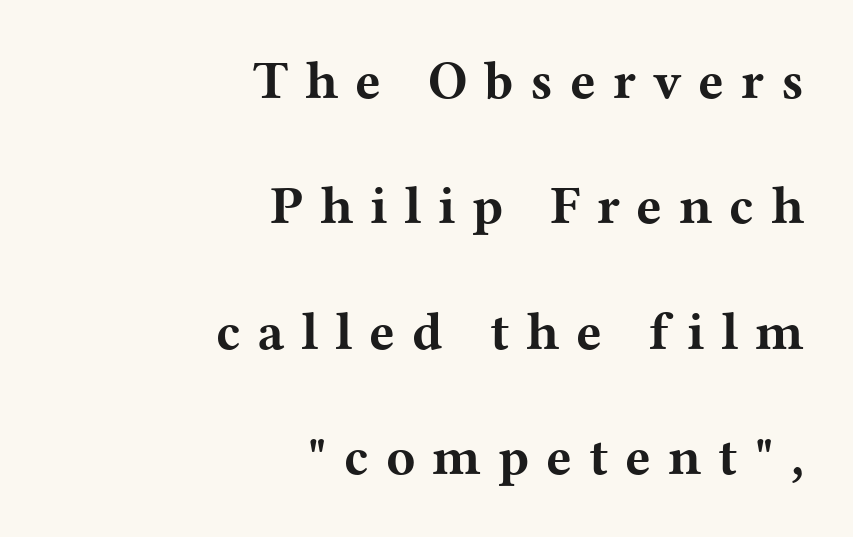
Q: Is the text bold? A: Yes.
Q: Is the text italic (slanted)? A: No, it is upright.
Q: Is the typeface a serif or a sans-serif typeface? A: Serif.
Q: Is the text underlined? A: No.
Q: How is the paragraph aligned? A: Right-aligned.
Q: Is the spacing between letters normal or unusually wide? A: Unusually wide.
Q: Is the spacing between lines tight, normal or loose? A: Loose.
Q: Width (condensed, normal, or wide)? A: Wide.
Q: Stroke contrast? A: Medium.
Q: x-height? A: Medium.
Q: Monospaced? A: No.
